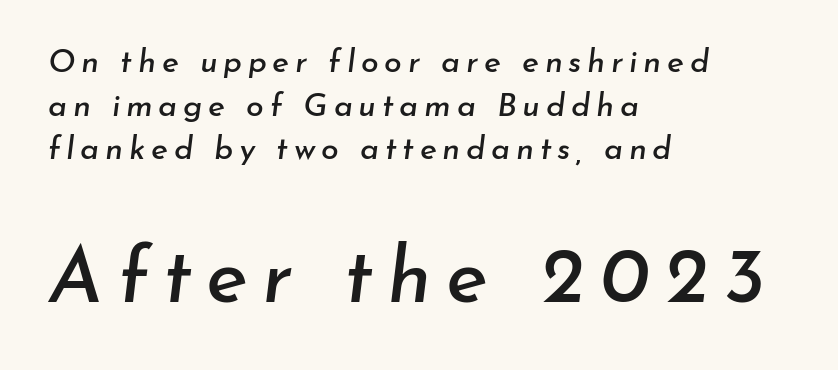
Q: Is the text italic (slanted)? A: Yes, it leans right by about 7 degrees.
Q: Is the text underlined? A: No.
Q: How is the paragraph aligned? A: Left-aligned.
Q: Is the spacing between lines tight, normal or loose? A: Normal.
Q: Which block of text is set in a larger size, the first (top) or the second (bottom)? A: The second (bottom) one.
Q: Width (condensed, normal, or wide)? A: Normal.
Q: Stroke contrast? A: Low.
Q: x-height? A: Small.
Q: Monospaced? A: No.
